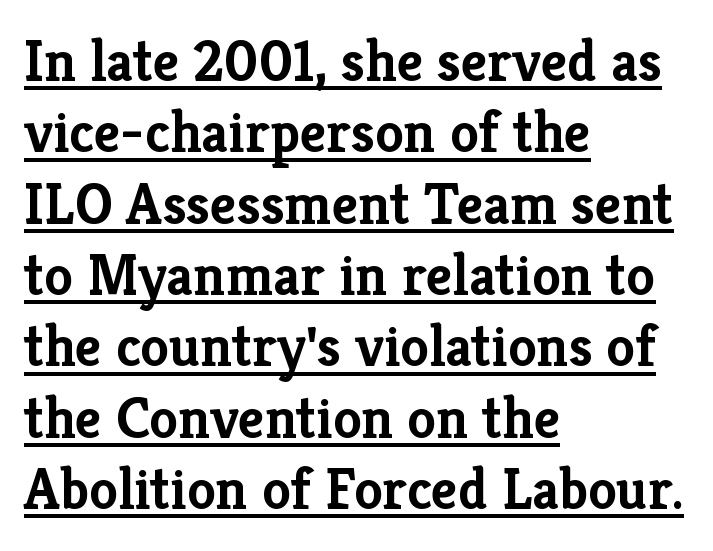
The image shows 58 px semibold serif type, upright; set left-aligned, line spacing 1.23x, normal letter spacing, underlined; low stroke contrast and a medium x-height.
